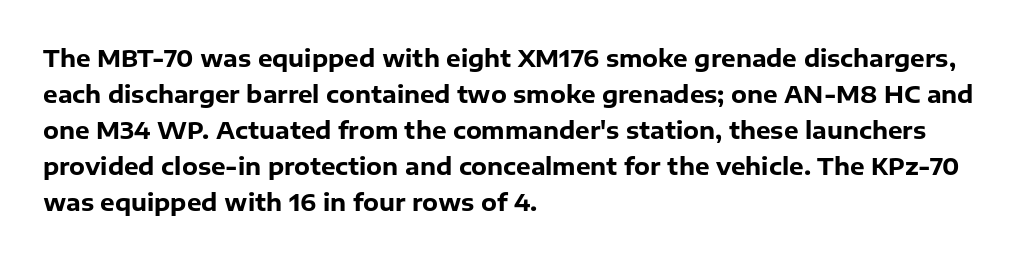
Q: Is the text bold? A: Yes.
Q: Is the text italic (slanted)? A: No, it is upright.
Q: Is the text underlined? A: No.
Q: How is the paragraph aligned? A: Left-aligned.
Q: Is the spacing between letters normal or unusually wide? A: Normal.
Q: Is the spacing between lines tight, normal or loose? A: Normal.
